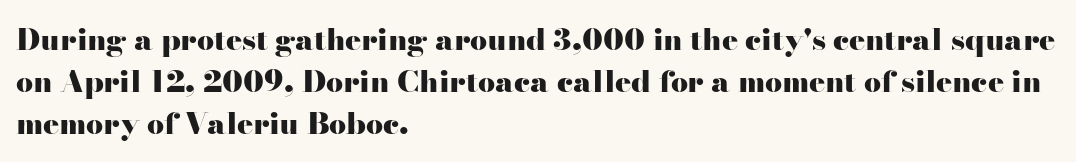
The image shows 30 px heavy, wide serif type, upright; set left-aligned, normal line spacing (1.4x), normal letter spacing, not underlined; high stroke contrast and a small x-height.
